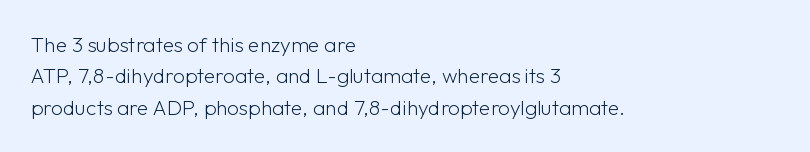
Q: Is the text bold? A: No.
Q: Is the text italic (slanted)? A: No, it is upright.
Q: Is the text underlined? A: No.
Q: How is the paragraph aligned? A: Left-aligned.
Q: Is the spacing between letters normal or unusually wide? A: Normal.
Q: Is the spacing between lines tight, normal or loose? A: Normal.
